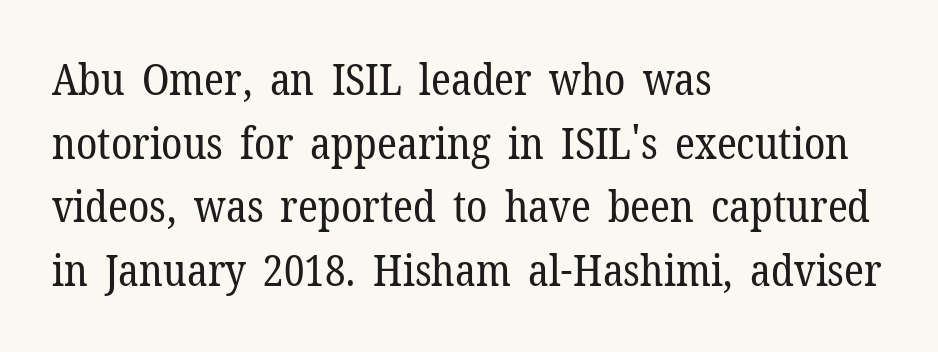
{"serif": "yes", "italic": "no", "bold": "no", "weight": "regular", "width": "normal", "stroke_contrast": "low", "x_height": "medium", "monospaced": "no", "underline": "no", "align": "left", "line_spacing": "normal", "line_spacing_ratio": 1.48, "letter_spacing": "normal", "letter_spacing_em": 0.0, "glyph_px": 43}
